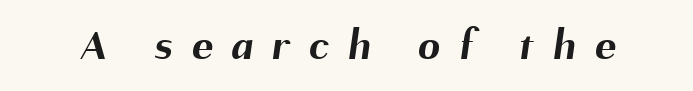
Q: Is the text bold? A: Yes.
Q: Is the typeface a serif or a sans-serif typeface? A: Sans-serif.
Q: Is the text underlined? A: No.
Q: Is the spacing between letters normal or unusually wide? A: Unusually wide.
Q: Width (condensed, normal, or wide)? A: Normal.
Q: Stroke contrast? A: Medium.
Q: x-height? A: Medium.
Q: Monospaced? A: No.
